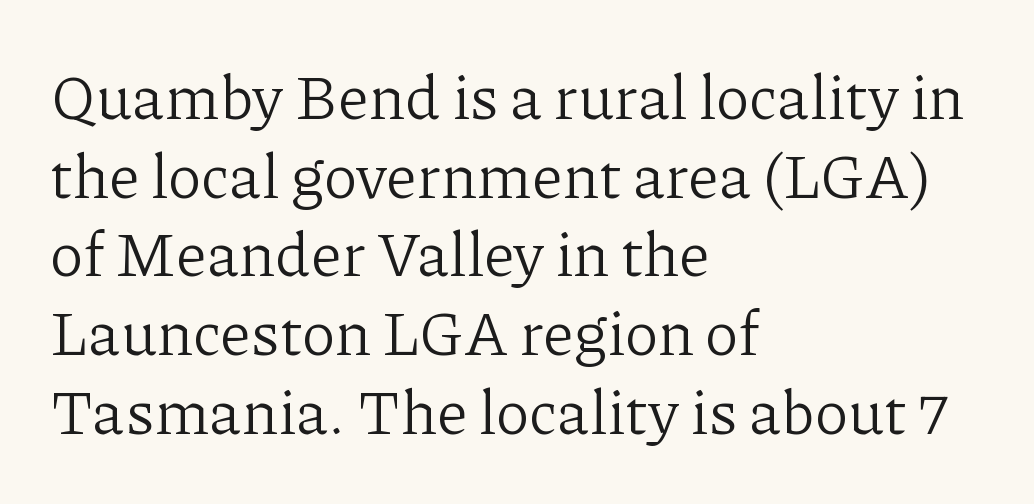
The passage shown is typed in a proportional face where columns would drift. Glyph-to-glyph distance matches everyday printed text. These lines are set flush left with a ragged right edge. This reads as an unemphasized weight, regular at the heaviest. Compared with typical paragraphs, the rows here are spaced about the same. Ascenders rise straight up at ninety degrees.
